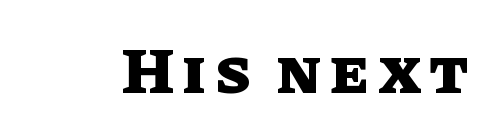
Q: Is the text bold? A: Yes.
Q: Is the text italic (slanted)? A: No, it is upright.
Q: Is the text underlined? A: No.
Q: Width (condensed, normal, or wide)? A: Normal.
Q: Stroke contrast? A: Low.
Q: x-height? A: Large.
Q: Monospaced? A: No.
